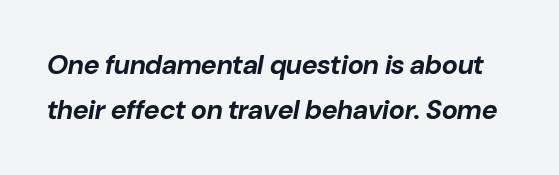
Q: Is the text bold? A: Yes.
Q: Is the text italic (slanted)? A: Yes, it leans right by about 10 degrees.
Q: Is the text underlined? A: No.
Q: Is the spacing between letters normal or unusually wide? A: Normal.
Q: Is the spacing between lines tight, normal or loose? A: Normal.
